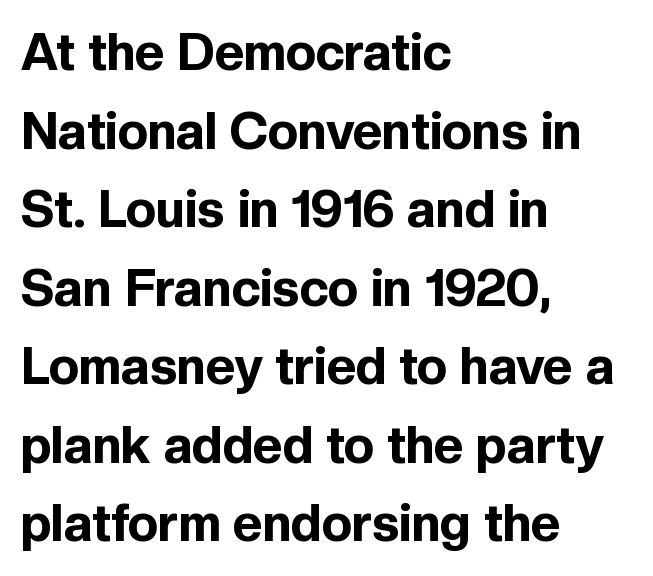
Letter spacing: default. What's the leading like? Ordinary, nothing unusual. The type family on display is of the sans-serif kind. Notice how thick the strokes are: this is what a full bold looks like. Decoration check: the copy has no underline. In terms of posture, this sample is upright.
